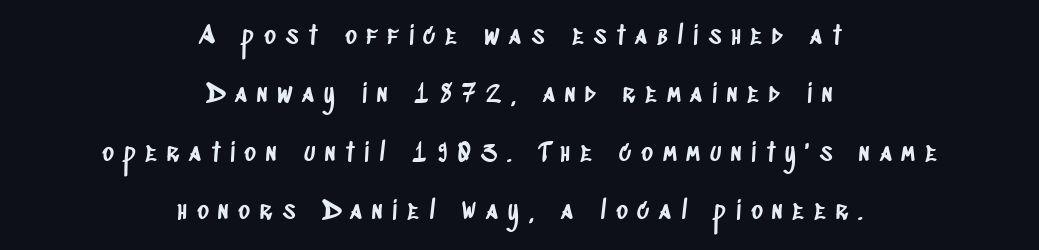
{"underline": "no", "align": "center", "line_spacing": "loose", "line_spacing_ratio": 2.34, "letter_spacing": "wide", "letter_spacing_em": 0.39, "glyph_px": 25}
